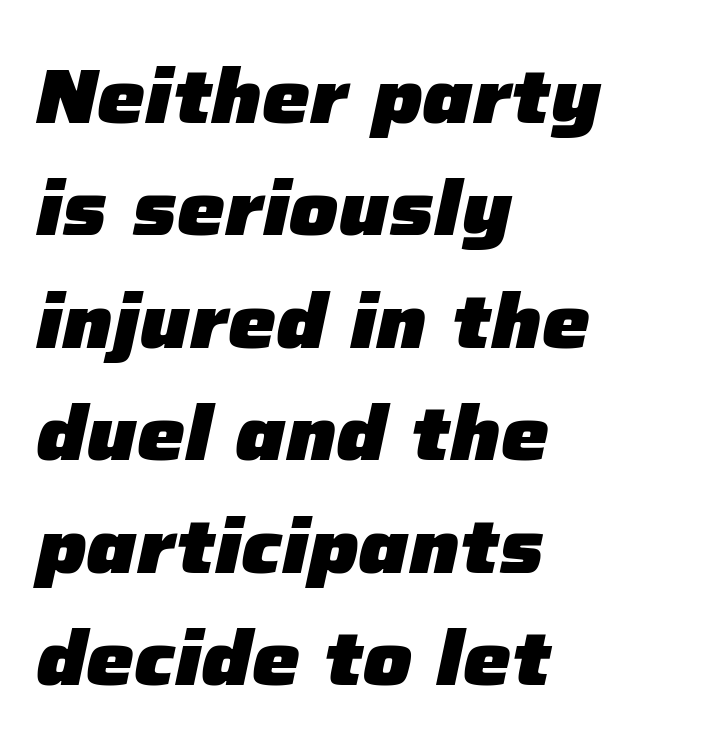
{"italic": "yes", "lean": "right", "slant_degrees": 12, "bold": "yes", "weight": "heavy", "width": "normal", "stroke_contrast": "low", "x_height": "medium", "monospaced": "no", "underline": "no", "align": "left", "line_spacing": "normal", "line_spacing_ratio": 1.48, "letter_spacing": "normal", "letter_spacing_em": 0.0, "glyph_px": 76}
